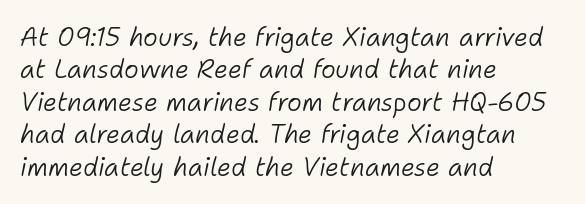
Q: Is the text bold? A: No.
Q: Is the text italic (slanted)? A: Yes, it leans right by about 11 degrees.
Q: Is the text underlined? A: No.
Q: How is the paragraph aligned? A: Left-aligned.
Q: Is the spacing between letters normal or unusually wide? A: Normal.
Q: Is the spacing between lines tight, normal or loose? A: Normal.
